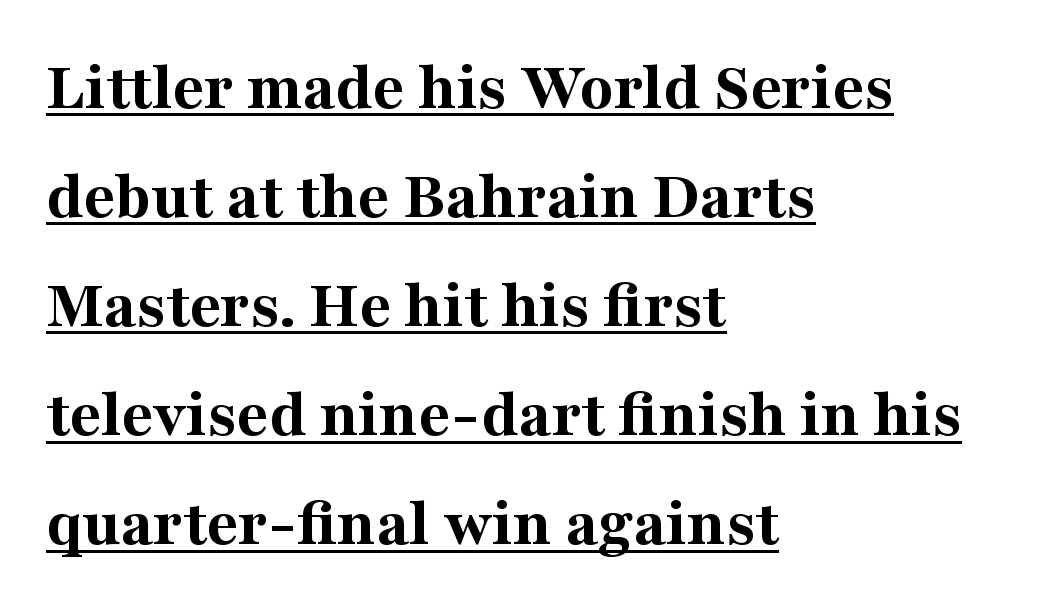
The rendered words wear a rule along their underside. Heavy-handed strokes throughout: this text is bold. Classification — serif. Look at the tracking — it's just the regular setting, nothing added. The ragged edge is on the right, which tells us the setting is flush left.
